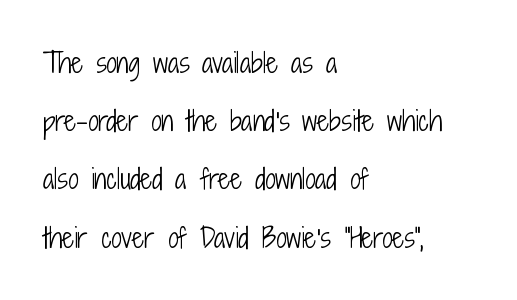
Italic? Not at all — the glyphs are vertical. Baseline-to-baseline distance is far greater than the letter height. The type is set solid horizontally, with unmodified tracking. The letterforms sit at book weight or below. A classic flush-left, rag-right setting is used for this passage. No word sits above an underline.
